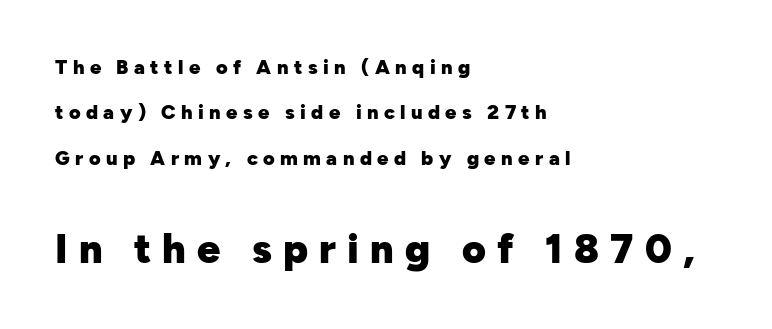
Q: Is the text bold? A: Yes.
Q: Is the text italic (slanted)? A: No, it is upright.
Q: Is the typeface a serif or a sans-serif typeface? A: Sans-serif.
Q: Is the text underlined? A: No.
Q: How is the paragraph aligned? A: Left-aligned.
Q: Is the spacing between letters normal or unusually wide? A: Unusually wide.
Q: Is the spacing between lines tight, normal or loose? A: Loose.
Q: Which block of text is set in a larger size, the first (top) or the second (bottom)? A: The second (bottom) one.
Q: Width (condensed, normal, or wide)? A: Normal.
Q: Stroke contrast? A: Low.
Q: x-height? A: Medium.
Q: Monospaced? A: No.
